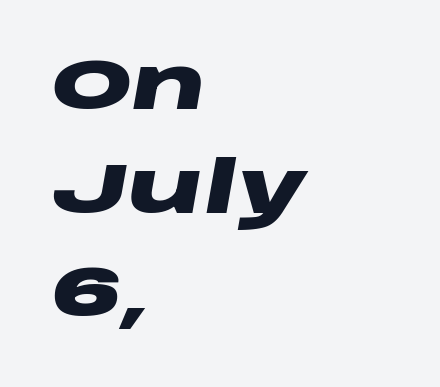
A student would call this left alignment; a typographer would say flush left, rag right. Each letter keeps its own natural width here, so spacing adapts to shape. What's the leading like? Ordinary, nothing unusual. Default kerning and tracking; the words read as compact shapes. A full-strength bold gives these letters their thick strokes.
